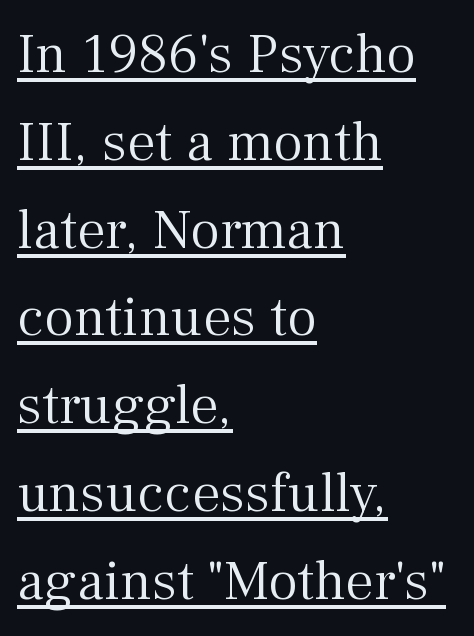
{"serif": "yes", "italic": "no", "bold": "no", "weight": "light", "width": "normal", "stroke_contrast": "medium", "x_height": "medium", "monospaced": "no", "underline": "yes", "align": "left", "line_spacing": "normal", "line_spacing_ratio": 1.54, "letter_spacing": "normal", "letter_spacing_em": 0.0, "glyph_px": 57}
